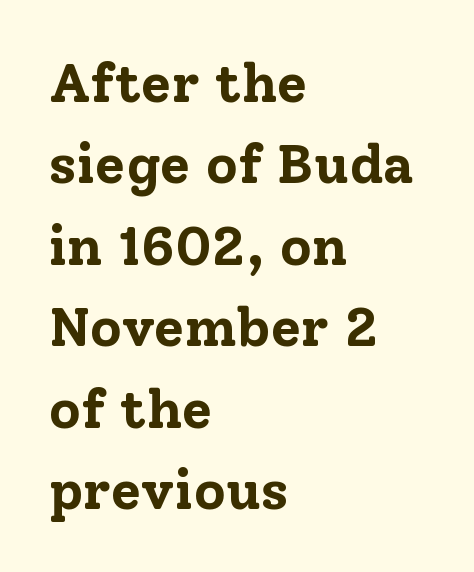
The image shows 55 px bold serif type, upright; set left-aligned, normal line spacing (1.48x), normal letter spacing, not underlined; low stroke contrast and a medium x-height.
